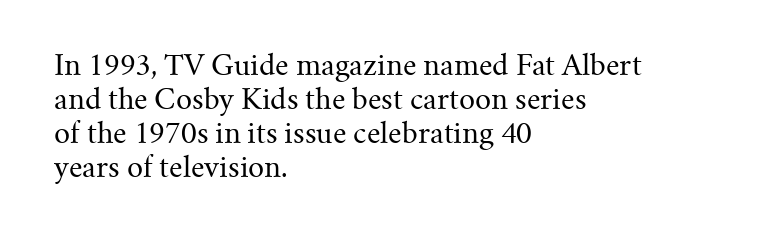
No chunkiness to these letters — they're not bold. Bare-footed words on every line. Between one letter and the next there's only the usual sliver of space. Left-aligned paragraph, ragged on the right. The passage shown is typed in a proportional face where columns would drift.
